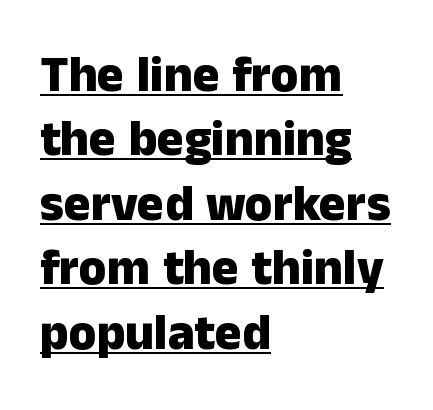
The image shows 50 px heavy sans-serif type, upright; set left-aligned, normal line spacing (1.29x), normal letter spacing, underlined; low stroke contrast and a medium x-height.
